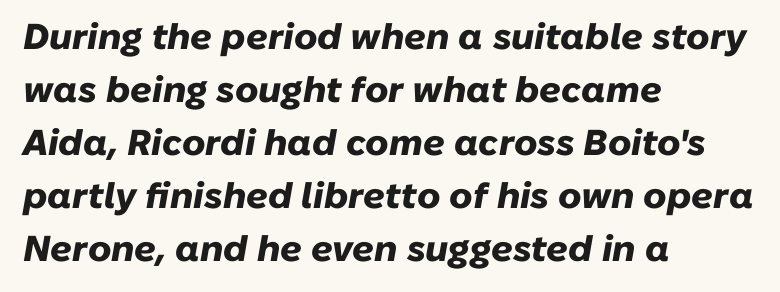
The block of text has a typical density, with ordinary space between rows. Honestly, there is no underline to notice here at all. In terms of weight, the rendering is a true, heavy bold. Do the characters align in a grid? No, the font is proportional.
